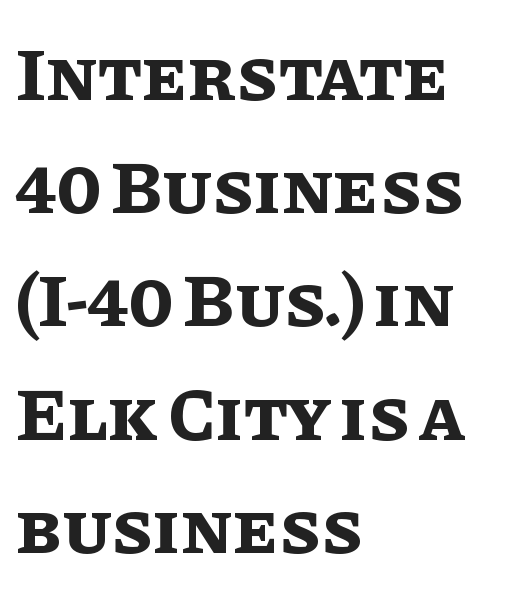
Proportional: the letters do not fall into vertical columns. The specimen reads as upright at a glance. The strip under each line holds only bare page. In terms of leading, this rendering sits right in the middle.
